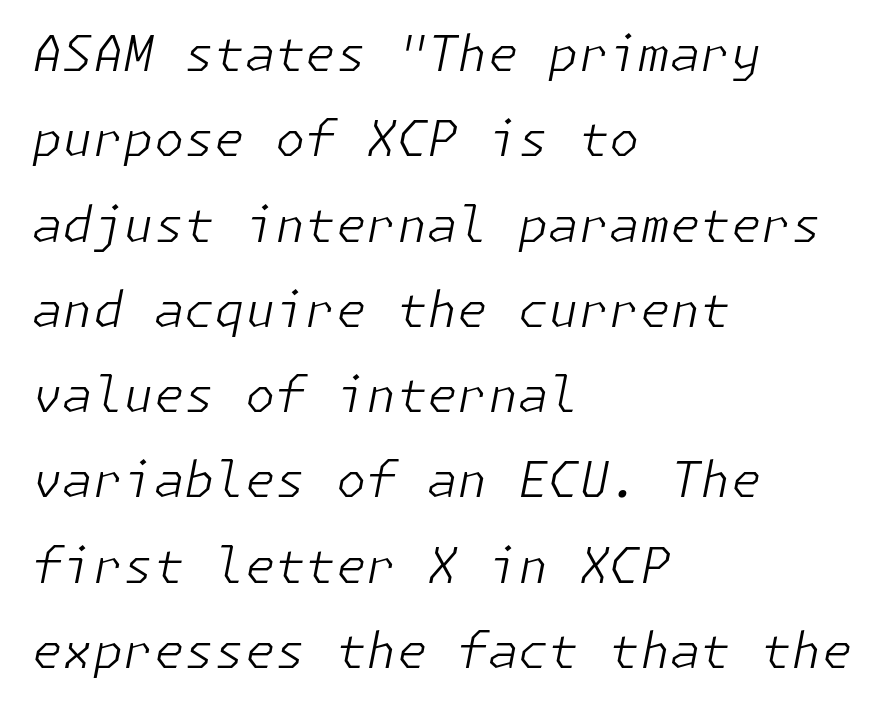
Q: Is the text bold? A: No.
Q: Is the text italic (slanted)? A: Yes, it leans right by about 11 degrees.
Q: Is the text underlined? A: No.
Q: How is the paragraph aligned? A: Left-aligned.
Q: Is the spacing between letters normal or unusually wide? A: Normal.
Q: Width (condensed, normal, or wide)? A: Normal.
Q: Stroke contrast? A: Low.
Q: x-height? A: Medium.
